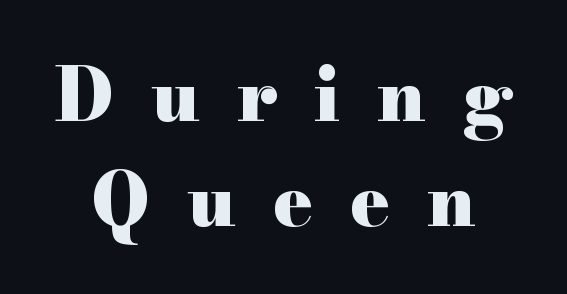
{"serif": "yes", "italic": "no", "bold": "yes", "weight": "heavy", "width": "wide", "stroke_contrast": "high", "x_height": "small", "monospaced": "no", "underline": "no", "line_spacing": "normal", "line_spacing_ratio": 1.42, "letter_spacing": "wide", "letter_spacing_em": 0.5, "glyph_px": 74}
